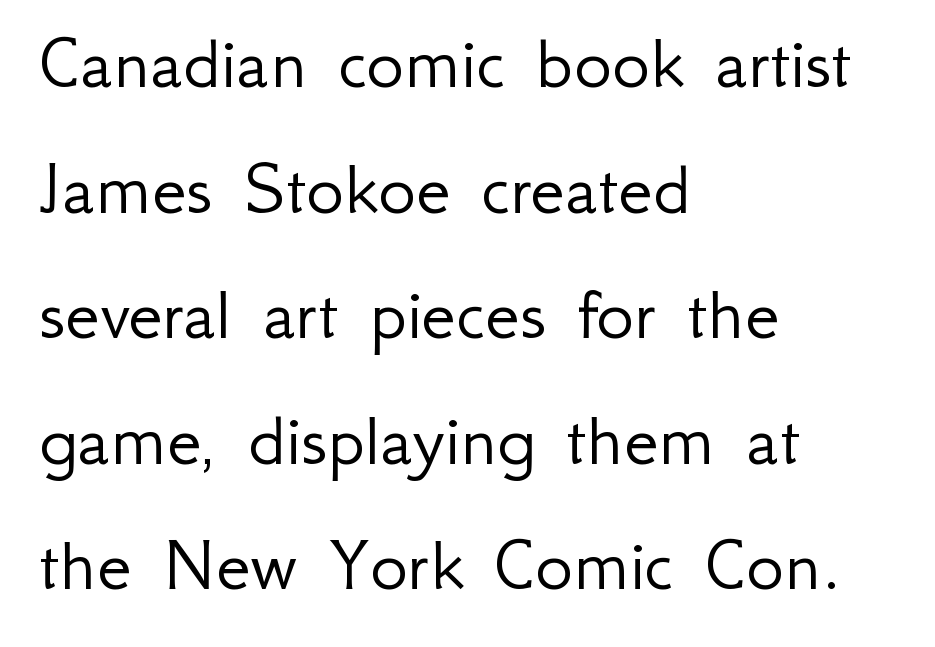
It's the straight-up-and-down kind of type. All the whitespace from short lines collects on the right. No word sits above an underline. Weight: in the light-to-regular range. Honestly, the row spacing looks completely unremarkable.
